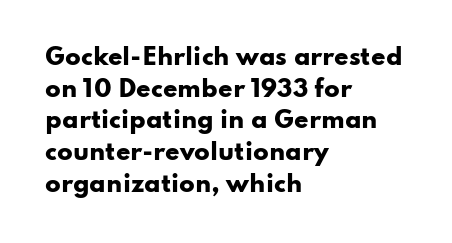
Q: Is the text bold? A: Yes.
Q: Is the text italic (slanted)? A: No, it is upright.
Q: Is the text underlined? A: No.
Q: How is the paragraph aligned? A: Left-aligned.
Q: Is the spacing between letters normal or unusually wide? A: Normal.
Q: Is the spacing between lines tight, normal or loose? A: Normal.
